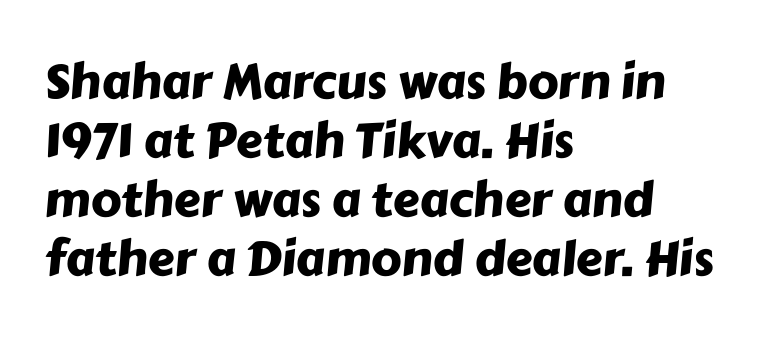
The image shows 48 px sans-serif type; set left-aligned, line spacing 1.23x, normal letter spacing, not underlined; low stroke contrast and a medium x-height.
